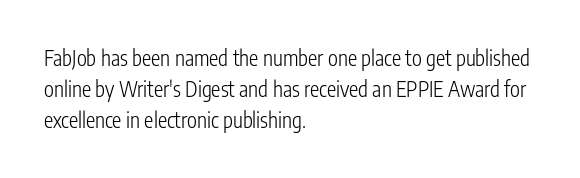
The image shows 21 px text type, upright; set left-aligned, normal line spacing (1.48x), normal letter spacing, not underlined.
